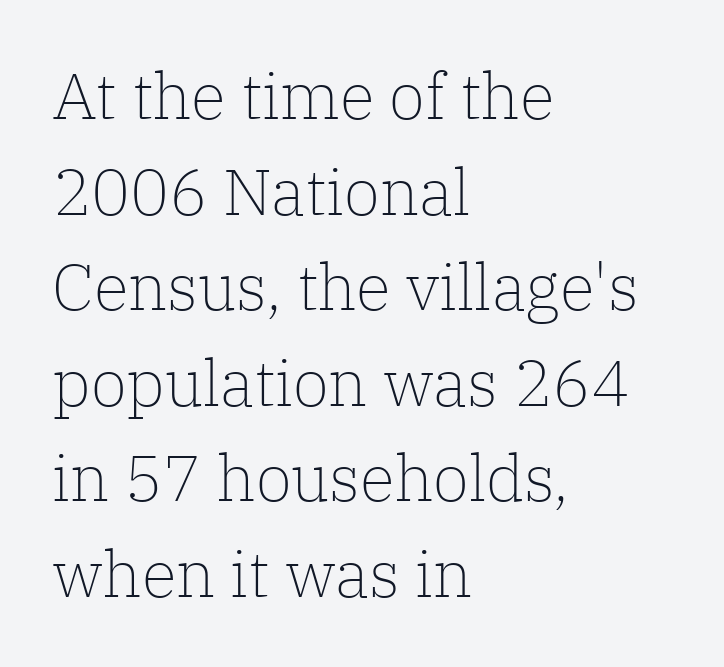
The image shows 65 px light serif type, upright; set left-aligned, normal line spacing (1.47x), normal letter spacing, not underlined; low stroke contrast and a medium x-height.
